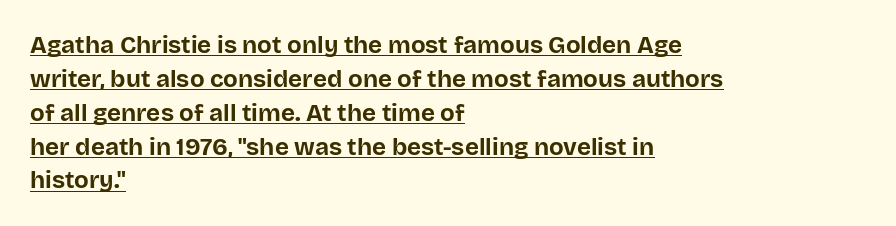
Q: Is the text bold? A: Yes.
Q: Is the text italic (slanted)? A: No, it is upright.
Q: Is the text underlined? A: Yes.
Q: How is the paragraph aligned? A: Left-aligned.
Q: Is the spacing between letters normal or unusually wide? A: Normal.
Q: Is the spacing between lines tight, normal or loose? A: Normal.
